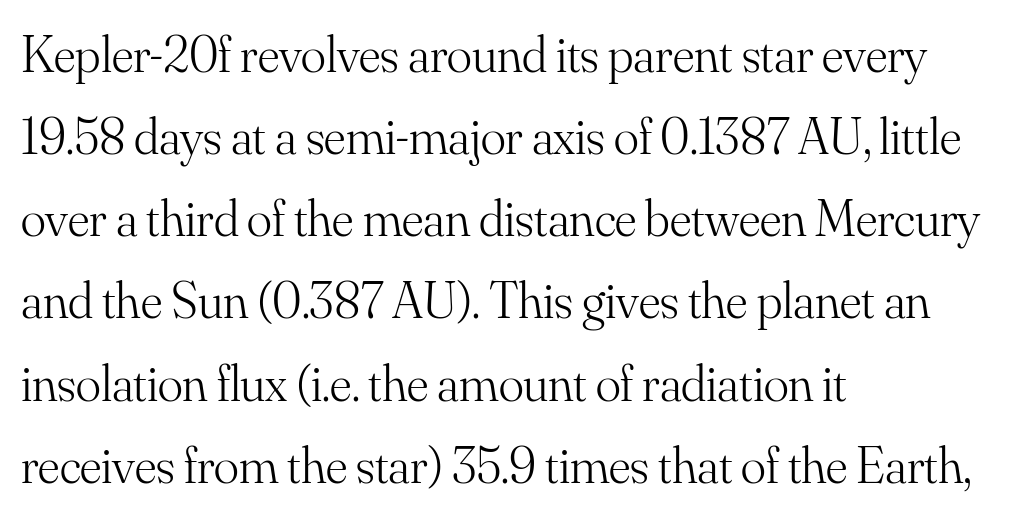
Q: Is the text bold? A: No.
Q: Is the text italic (slanted)? A: No, it is upright.
Q: Is the typeface a serif or a sans-serif typeface? A: Serif.
Q: Is the text underlined? A: No.
Q: How is the paragraph aligned? A: Left-aligned.
Q: Is the spacing between letters normal or unusually wide? A: Normal.
Q: Is the spacing between lines tight, normal or loose? A: Normal.
Q: Width (condensed, normal, or wide)? A: Normal.
Q: Stroke contrast? A: Medium.
Q: x-height? A: Small.
Q: Monospaced? A: No.
